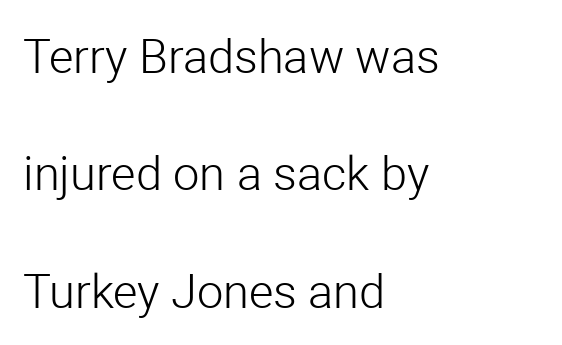
The image shows 47 px light sans-serif type, upright; set left-aligned, loose line spacing (2.5x), normal letter spacing, not underlined; low stroke contrast and a medium x-height.
